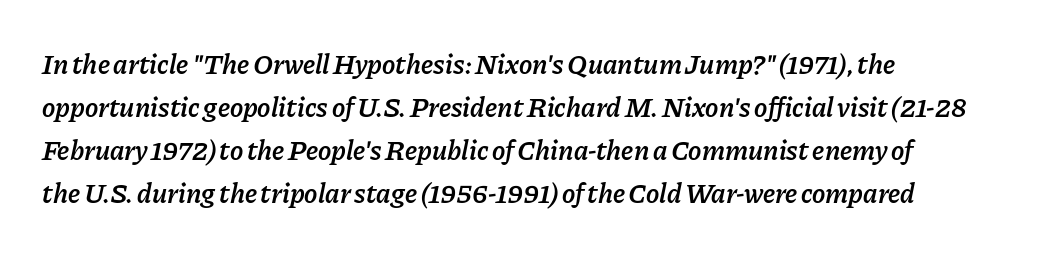
Has an underline been added? It has not. The rendering uses natural spacing where letterforms have individual widths. The rendering uses a semibold face; strokes are thickened but not to full bold. These lines stack with their left ends in a neat column.
